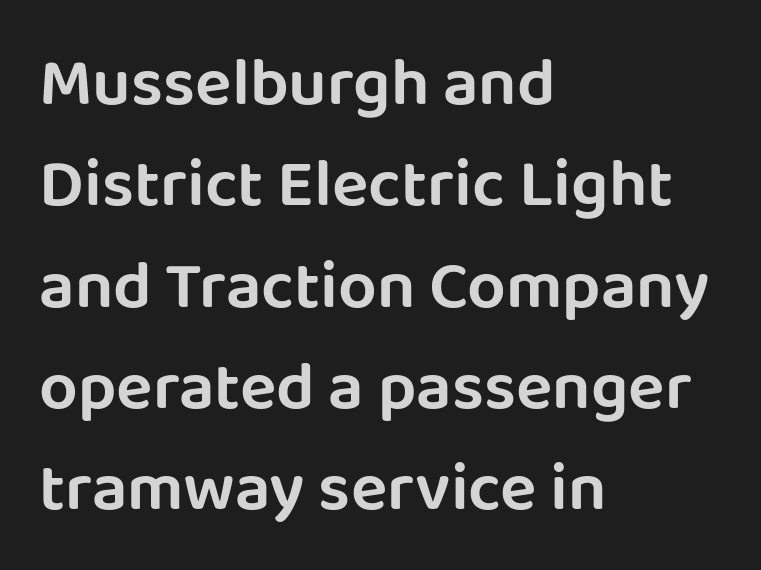
The image shows 68 px sans-serif type, upright; set left-aligned, normal line spacing (1.49x), normal letter spacing, not underlined; low stroke contrast and a large x-height.
